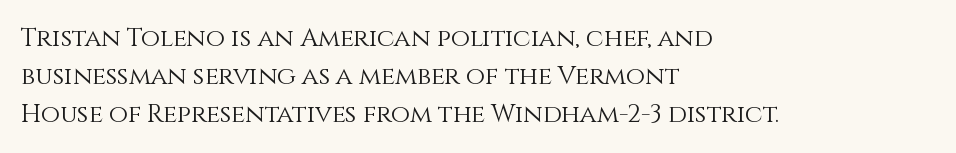
The font's upright variant was chosen for this text. The specimen omits any rule beneath the text block's lines. All the whitespace from short lines collects on the right. Tracking here is standard; glyphs follow each other at the usual distance.
